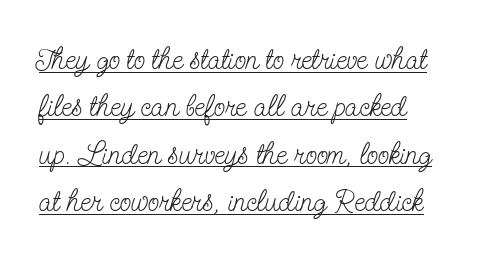
{"serif": "yes", "bold": "no", "weight": "light", "width": "condensed", "stroke_contrast": "low", "x_height": "small", "monospaced": "no", "underline": "yes", "line_spacing": "normal", "line_spacing_ratio": 1.58, "letter_spacing": "normal", "letter_spacing_em": 0.0, "glyph_px": 30}
